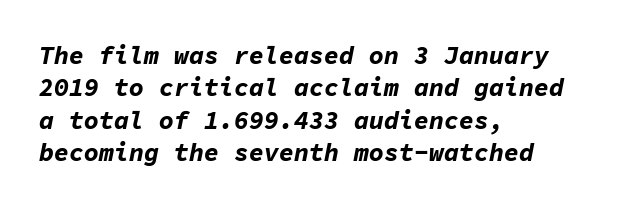
Students, note that the glyphs here touch the page at normal intervals. Line starts are locked; line ends wander. Is the type bold? Yes — the strokes are clearly thick and heavy. The face used here has a pronounced slope to its letters.
